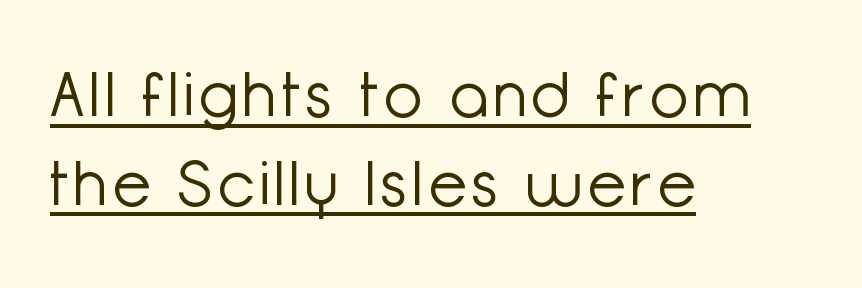
Q: Is the text bold? A: No.
Q: Is the text italic (slanted)? A: No, it is upright.
Q: Is the typeface a serif or a sans-serif typeface? A: Sans-serif.
Q: Is the text underlined? A: Yes.
Q: How is the paragraph aligned? A: Left-aligned.
Q: Is the spacing between lines tight, normal or loose? A: Normal.
Q: Width (condensed, normal, or wide)? A: Normal.
Q: Stroke contrast? A: Low.
Q: x-height? A: Medium.
Q: Monospaced? A: No.
